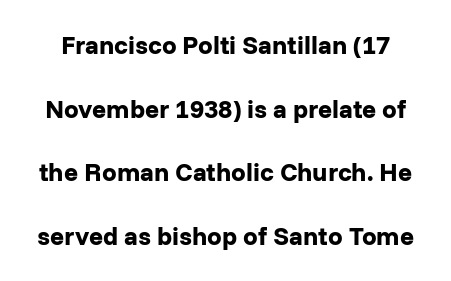
{"italic": "no", "bold": "yes", "underline": "no", "line_spacing": "loose", "line_spacing_ratio": 2.45, "letter_spacing": "normal", "letter_spacing_em": 0.0, "glyph_px": 26}
